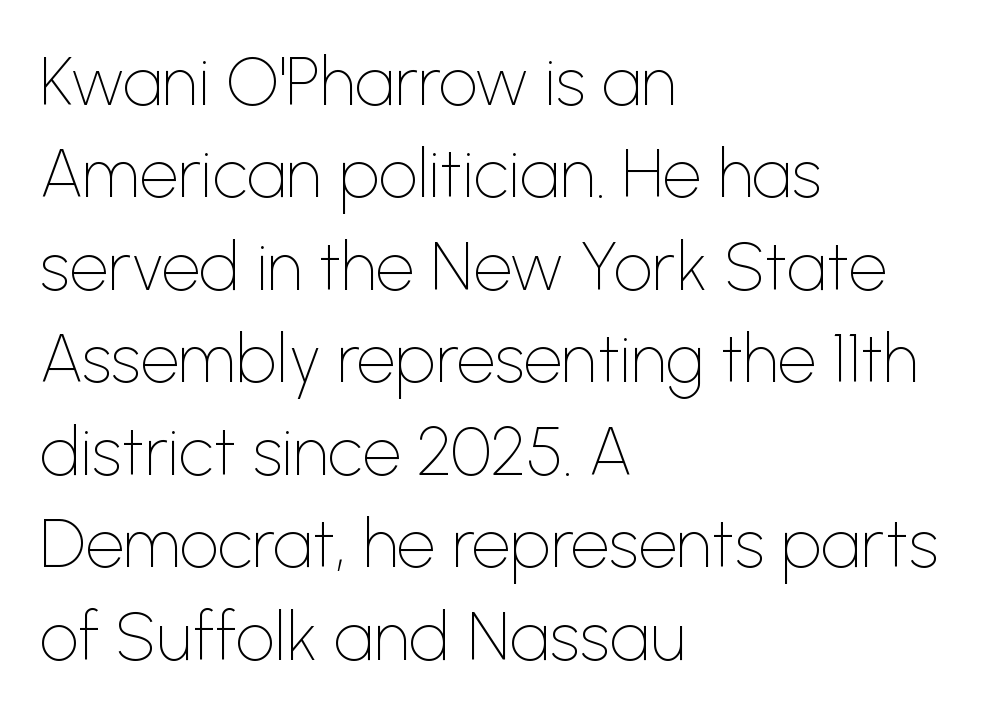
The image shows 68 px thin sans-serif type, upright; set left-aligned, normal line spacing (1.36x), normal letter spacing, not underlined; low stroke contrast and a medium x-height.
